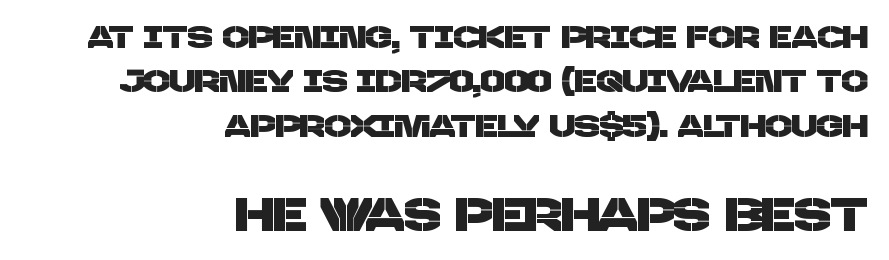
Q: Is the typeface a serif or a sans-serif typeface? A: Sans-serif.
Q: Is the text underlined? A: No.
Q: How is the paragraph aligned? A: Right-aligned.
Q: Is the spacing between letters normal or unusually wide? A: Normal.
Q: Is the spacing between lines tight, normal or loose? A: Normal.
Q: Which block of text is set in a larger size, the first (top) or the second (bottom)? A: The second (bottom) one.
Q: Width (condensed, normal, or wide)? A: Normal.
Q: Stroke contrast? A: Low.
Q: x-height? A: Large.
Q: Monospaced? A: No.
